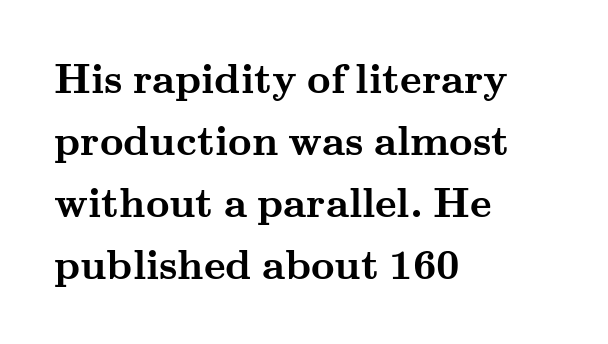
Q: Is the text bold? A: Yes.
Q: Is the text italic (slanted)? A: No, it is upright.
Q: Is the typeface a serif or a sans-serif typeface? A: Serif.
Q: Is the text underlined? A: No.
Q: How is the paragraph aligned? A: Left-aligned.
Q: Is the spacing between letters normal or unusually wide? A: Normal.
Q: Is the spacing between lines tight, normal or loose? A: Normal.
Q: Width (condensed, normal, or wide)? A: Wide.
Q: Stroke contrast? A: Medium.
Q: x-height? A: Small.
Q: Monospaced? A: No.
